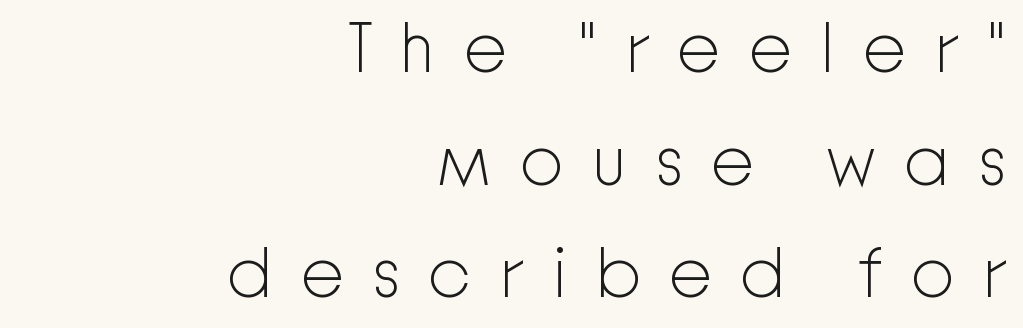
The image shows 70 px light sans-serif type, upright; set right-aligned, normal line spacing (1.61x), unusually wide letter spacing (+0.39 em), not underlined; low stroke contrast and a medium x-height.
